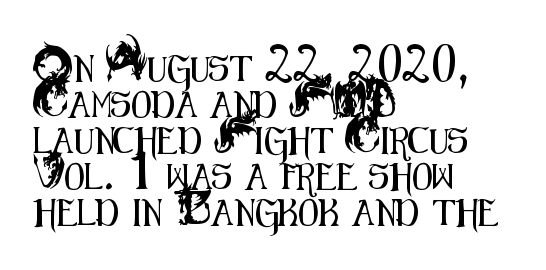
The image shows 26 px text type, upright; set left-aligned, normal line spacing (1.38x), normal letter spacing, not underlined.
